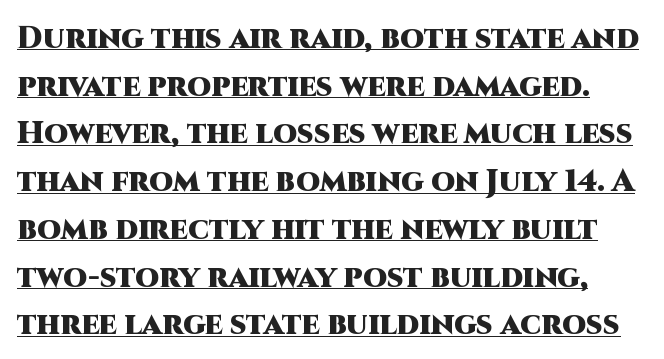
{"serif": "no", "italic": "no", "bold": "yes", "weight": "heavy", "width": "normal", "stroke_contrast": "high", "x_height": "large", "monospaced": "no", "underline": "yes", "line_spacing": "normal", "line_spacing_ratio": 1.54, "letter_spacing": "normal", "letter_spacing_em": 0.0, "glyph_px": 31}
